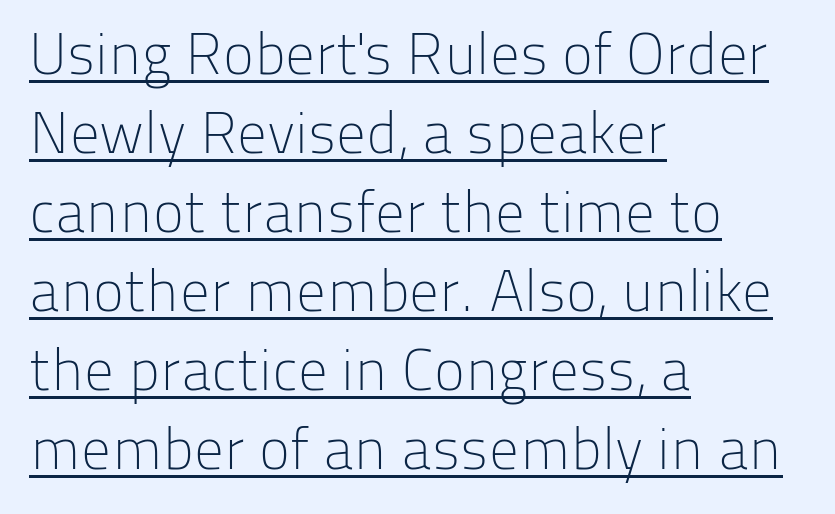
The image shows 59 px light sans-serif type, upright; set left-aligned, normal line spacing (1.34x), normal letter spacing, underlined; low stroke contrast and a medium x-height.
